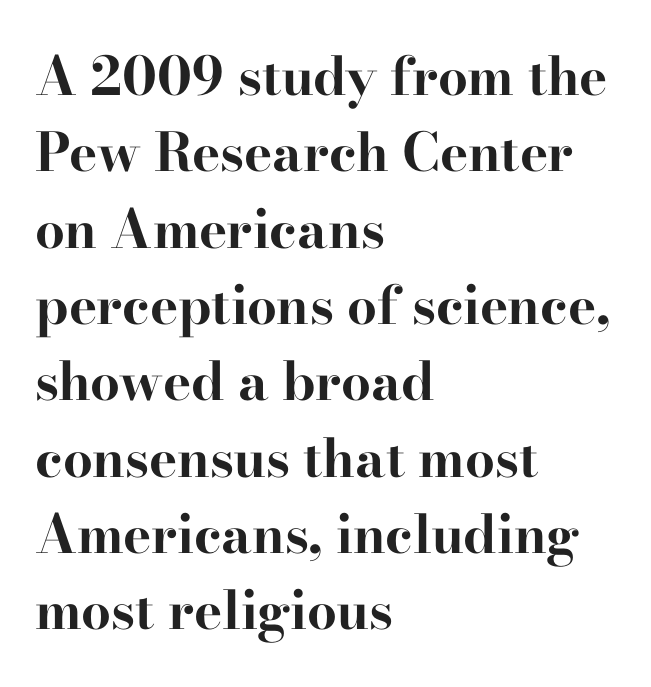
The image shows 53 px bold, wide serif type, upright; set left-aligned, normal line spacing (1.44x), normal letter spacing, not underlined; high stroke contrast and a small x-height.
